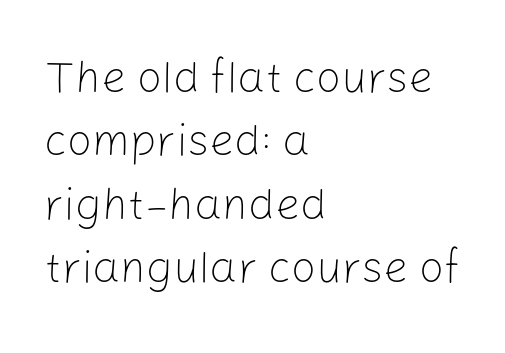
Interline gaps are of average width in this sample. The letterforms sit at book weight or below. Only glyphs here, with clear space below each row. Where is the straight margin? On the left.
